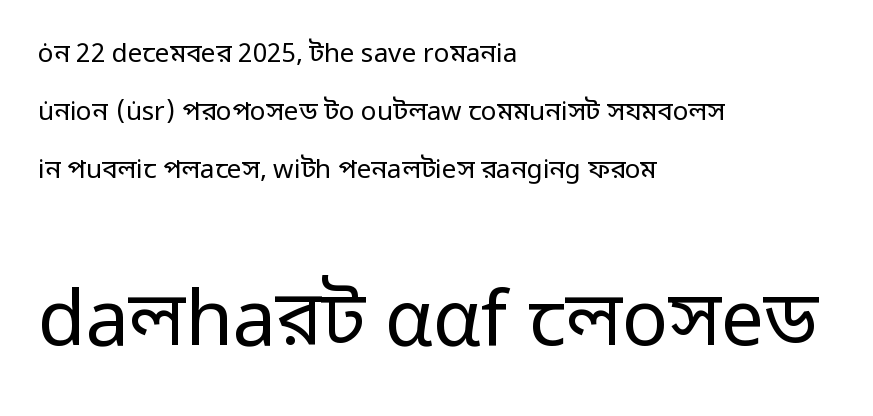
Q: Is the text bold? A: No.
Q: Is the text italic (slanted)? A: No, it is upright.
Q: Is the typeface a serif or a sans-serif typeface? A: Sans-serif.
Q: Is the text underlined? A: No.
Q: How is the paragraph aligned? A: Left-aligned.
Q: Is the spacing between letters normal or unusually wide? A: Normal.
Q: Is the spacing between lines tight, normal or loose? A: Loose.
Q: Which block of text is set in a larger size, the first (top) or the second (bottom)? A: The second (bottom) one.
Q: Width (condensed, normal, or wide)? A: Normal.
Q: Stroke contrast? A: Low.
Q: x-height? A: Medium.
Q: Monospaced? A: No.
